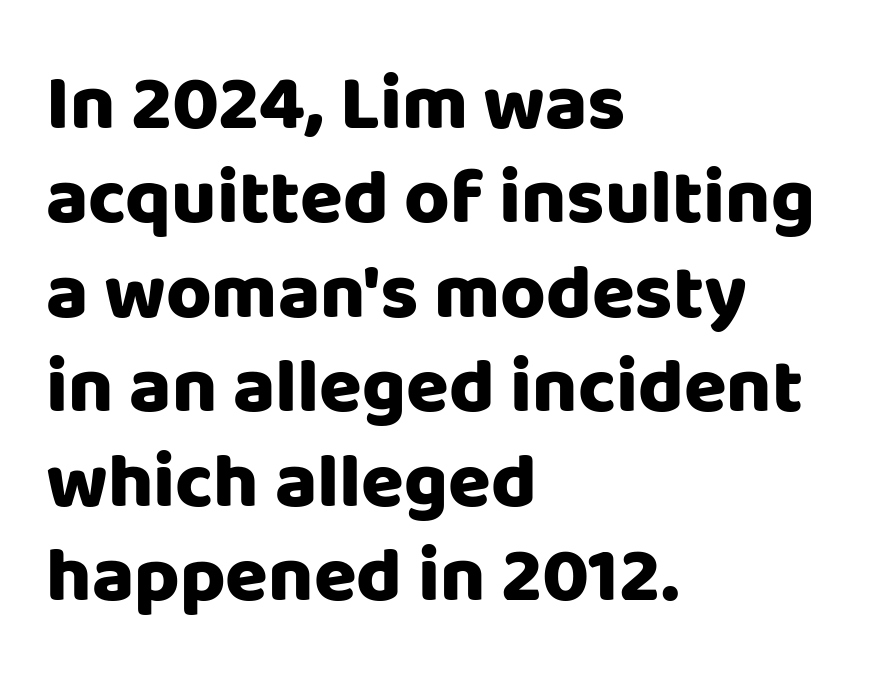
Ascenders rise straight up at ninety degrees. Horizontal alignment here is leftward, the default for most running prose. The glyphs have the mass of a bold cut. What stands out about the letter spacing? Nothing — it is the standard amount. Clear beneath every line of the passage.
